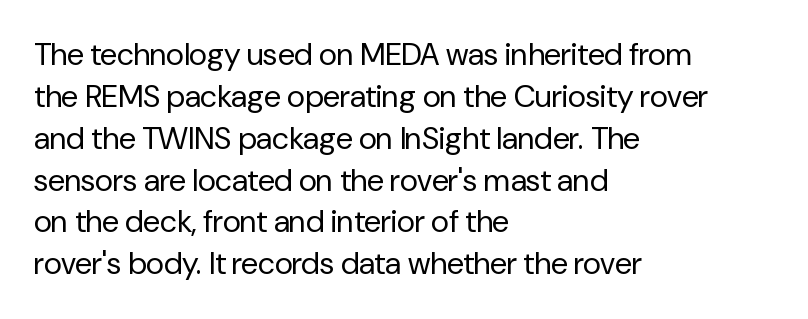
The horizontal fit of the characters is conventional and even. Nobody drew a line under any word here. Honestly, the row spacing looks completely unremarkable. A light-to-regular cut is what we see here. One-word summary of the alignment: left.
